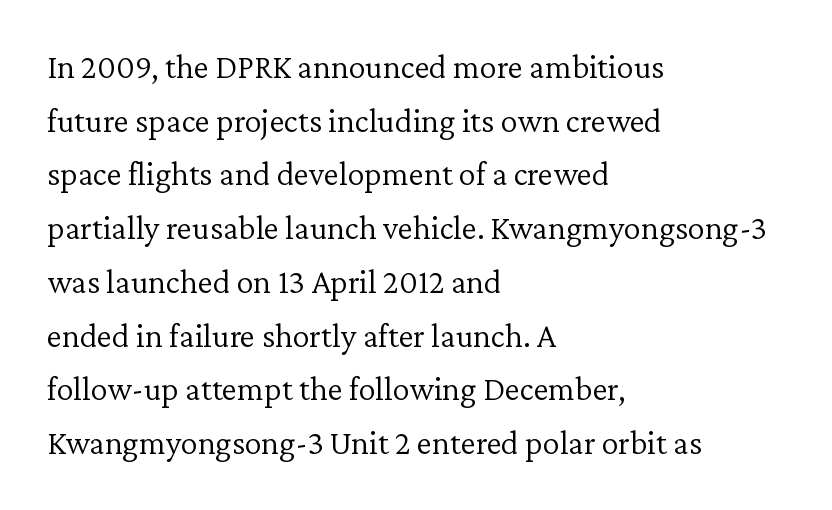
Q: Is the text bold? A: No.
Q: Is the text italic (slanted)? A: No, it is upright.
Q: Is the typeface a serif or a sans-serif typeface? A: Serif.
Q: Is the text underlined? A: No.
Q: How is the paragraph aligned? A: Left-aligned.
Q: Is the spacing between letters normal or unusually wide? A: Normal.
Q: Is the spacing between lines tight, normal or loose? A: Normal.
Q: Width (condensed, normal, or wide)? A: Normal.
Q: Stroke contrast? A: Low.
Q: x-height? A: Medium.
Q: Monospaced? A: No.
